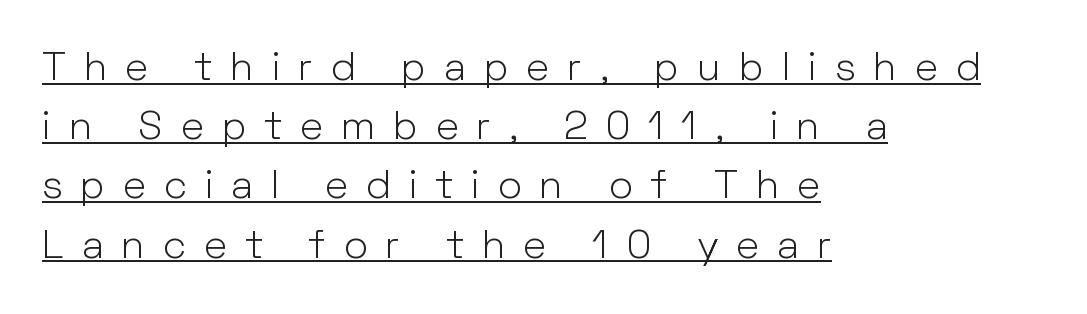
The image shows 40 px light sans-serif type, upright; set left-aligned, normal line spacing (1.48x), unusually wide letter spacing (+0.45 em), underlined; low stroke contrast and a medium x-height.
